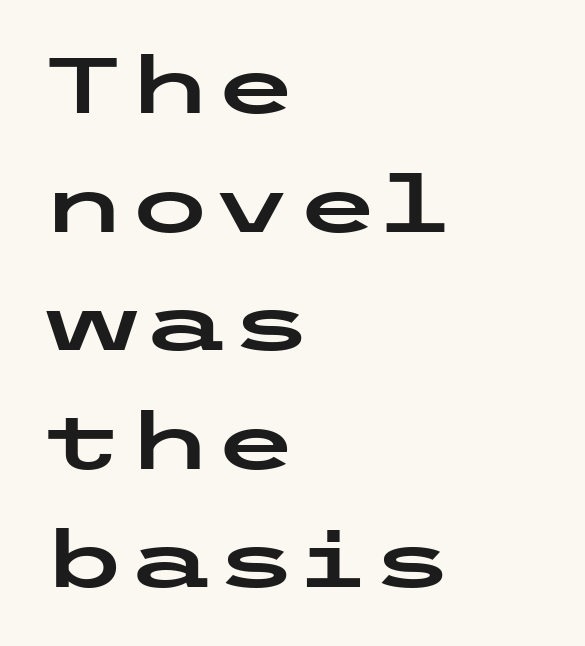
{"serif": "no", "italic": "no", "width": "wide", "stroke_contrast": "low", "x_height": "medium", "underline": "no", "align": "left", "line_spacing": "normal", "line_spacing_ratio": 1.52, "letter_spacing": "normal", "letter_spacing_em": 0.0, "glyph_px": 78}
